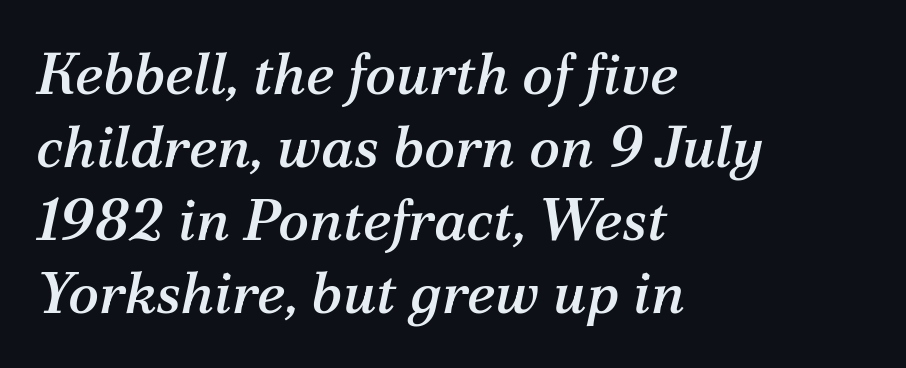
Style check: oblique. Is the block centered? No — it sits flush against the left margin. Each new line begins a customary step beneath the previous one. The passage shown is typed in a proportional face where columns would drift.
